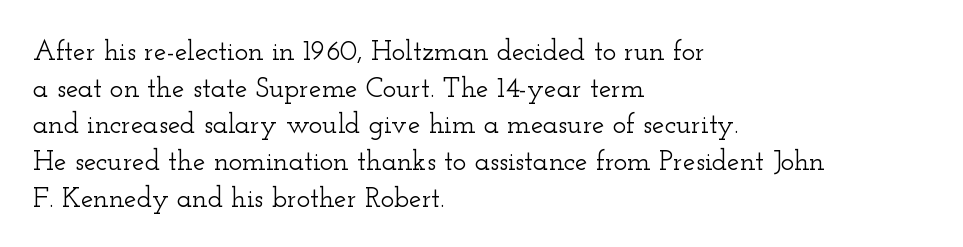
Default kerning and tracking; the words read as compact shapes. In terms of letterform style, serifs are clearly present. The passage shown is not underscored anywhere. Every character sits straight up, as roman type does.
